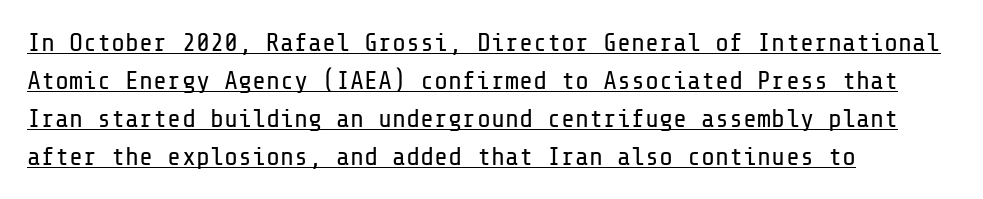
The image shows 26 px text type, upright; set left-aligned, normal line spacing (1.46x), normal letter spacing, underlined.
